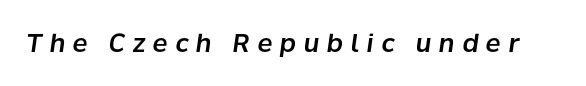
The axis of the letterforms is tilted away from vertical. Type without underlining. What stands out about the letter spacing? Its width — letters are far apart.
